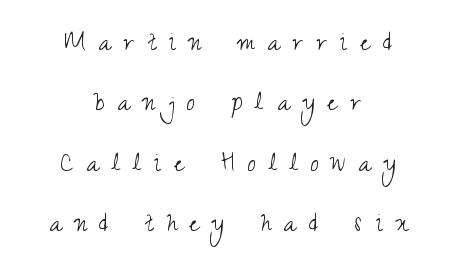
Q: Is the text bold? A: No.
Q: Is the text italic (slanted)? A: No, it is upright.
Q: Is the typeface a serif or a sans-serif typeface? A: Sans-serif.
Q: Is the text underlined? A: No.
Q: How is the paragraph aligned? A: Centered.
Q: Is the spacing between letters normal or unusually wide? A: Unusually wide.
Q: Is the spacing between lines tight, normal or loose? A: Loose.
Q: Width (condensed, normal, or wide)? A: Condensed.
Q: Stroke contrast? A: Medium.
Q: x-height? A: Small.
Q: Monospaced? A: No.
